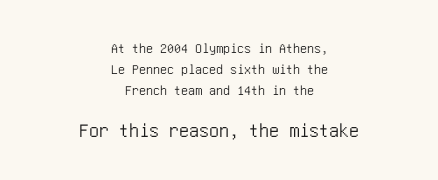
The image shows 20 px text type, upright; set centered, normal line spacing (1.5x), normal letter spacing, not underlined; the second (bottom) block is 1.43x larger.
